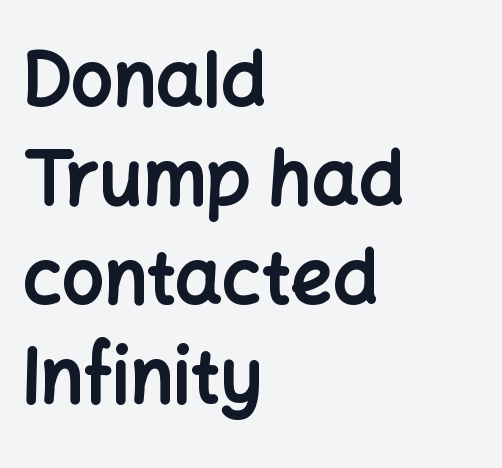
{"serif": "no", "italic": "no", "bold": "yes", "weight": "bold", "width": "normal", "stroke_contrast": "low", "x_height": "medium", "monospaced": "no", "underline": "no", "align": "left", "line_spacing": "normal", "line_spacing_ratio": 1.34, "letter_spacing": "normal", "letter_spacing_em": 0.0, "glyph_px": 74}
